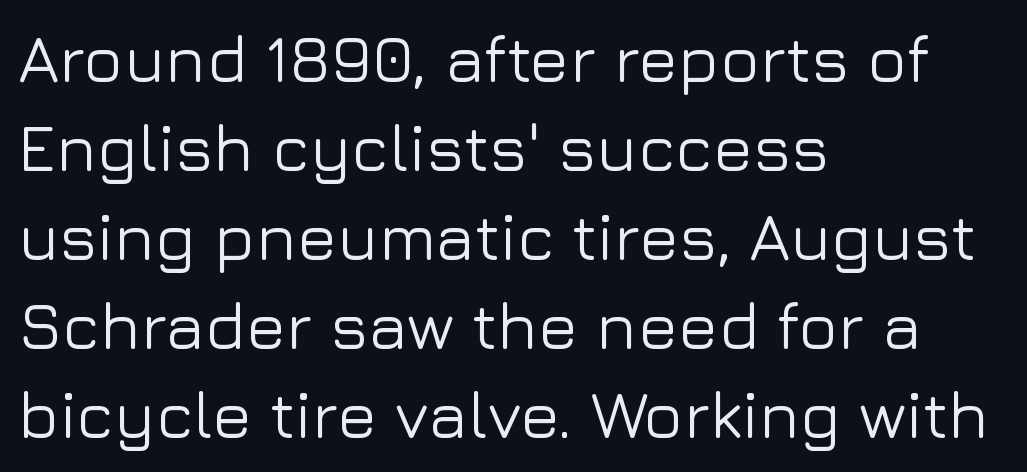
The image shows 66 px sans-serif type, upright; set left-aligned, normal line spacing (1.35x), normal letter spacing, not underlined; low stroke contrast and a medium x-height.
